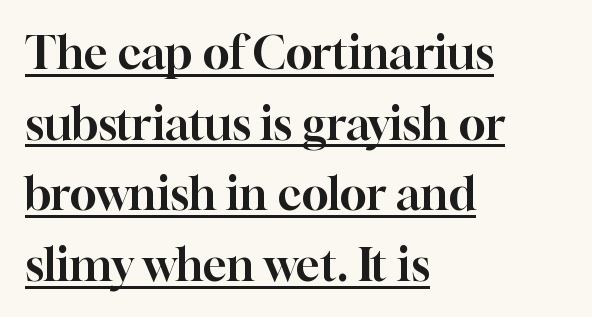
Looks like regular typesetting: each glyph gets only the width it needs. Default kerning and tracking; the words read as compact shapes. Alignment: flush left. Vertical spacing — default. This is roman type, the default non-slanted kind.
